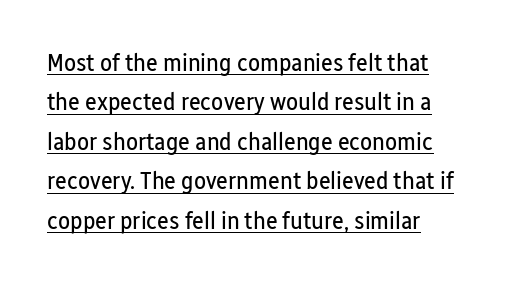
Q: Is the text bold? A: No.
Q: Is the text italic (slanted)? A: No, it is upright.
Q: Is the text underlined? A: Yes.
Q: How is the paragraph aligned? A: Left-aligned.
Q: Is the spacing between letters normal or unusually wide? A: Normal.
Q: Is the spacing between lines tight, normal or loose? A: Normal.
